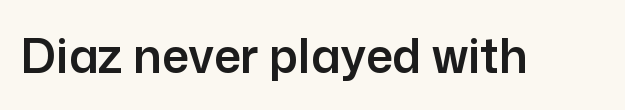
The image shows 47 px sans-serif type, upright; set normal letter spacing, not underlined; low stroke contrast and a medium x-height.
